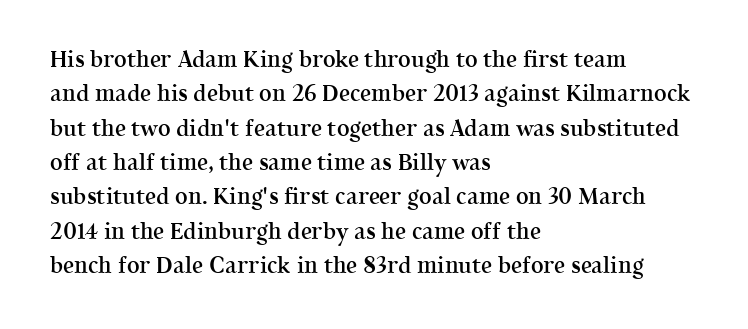
The image shows 22 px text type, upright; set left-aligned, normal line spacing (1.56x), normal letter spacing, not underlined.
